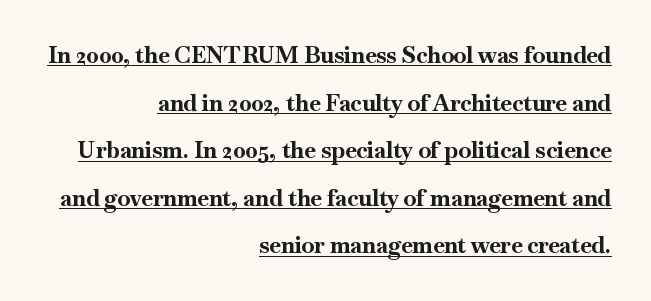
A rule runs beneath these lines of type. Does the copy run flush right? Yes — the right margin is perfectly even. Look at the stroke-to-counter ratio: heavy, a bold. Characters follow at the spacing the type designer built in. Airy leading. Style check: upright.
